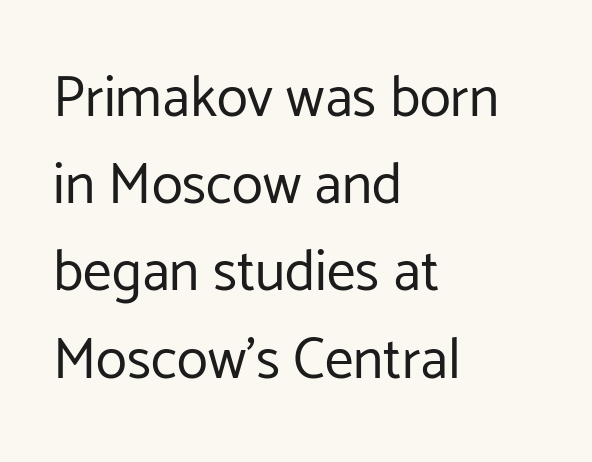
{"serif": "no", "italic": "no", "bold": "no", "weight": "regular", "width": "normal", "stroke_contrast": "low", "x_height": "medium", "monospaced": "no", "underline": "no", "align": "left", "line_spacing": "normal", "line_spacing_ratio": 1.53, "letter_spacing": "normal", "letter_spacing_em": 0.0, "glyph_px": 57}
